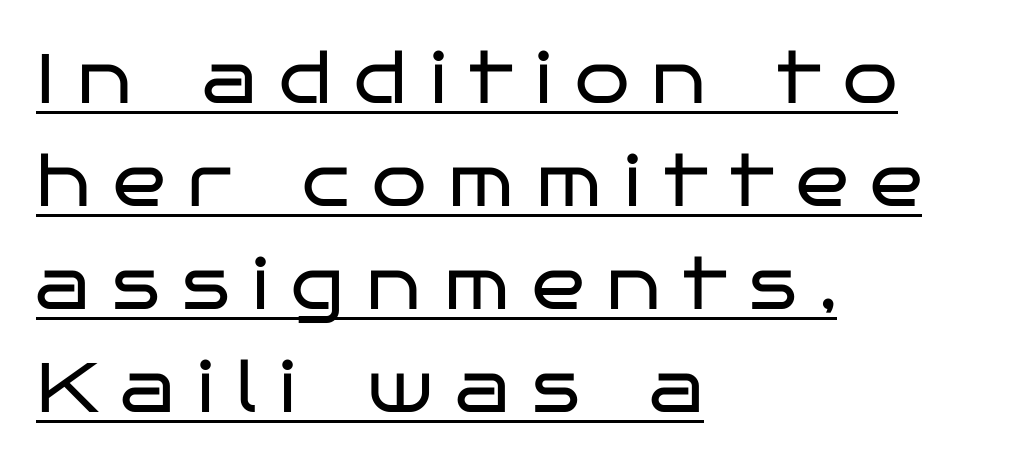
Q: Is the text bold? A: No.
Q: Is the text italic (slanted)? A: No, it is upright.
Q: Is the typeface a serif or a sans-serif typeface? A: Sans-serif.
Q: Is the text underlined? A: Yes.
Q: How is the paragraph aligned? A: Left-aligned.
Q: Is the spacing between letters normal or unusually wide? A: Unusually wide.
Q: Is the spacing between lines tight, normal or loose? A: Normal.
Q: Width (condensed, normal, or wide)? A: Wide.
Q: Stroke contrast? A: Low.
Q: x-height? A: Large.
Q: Monospaced? A: No.
